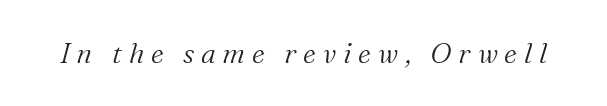
A serif font was chosen for this passage. A typesetter would call this heavily tracked-out type. Each row of text sits above clean, open space. In terms of posture, this sample is oblique. Is this a fixed-width face? No — the glyphs have proportional, varying widths.
